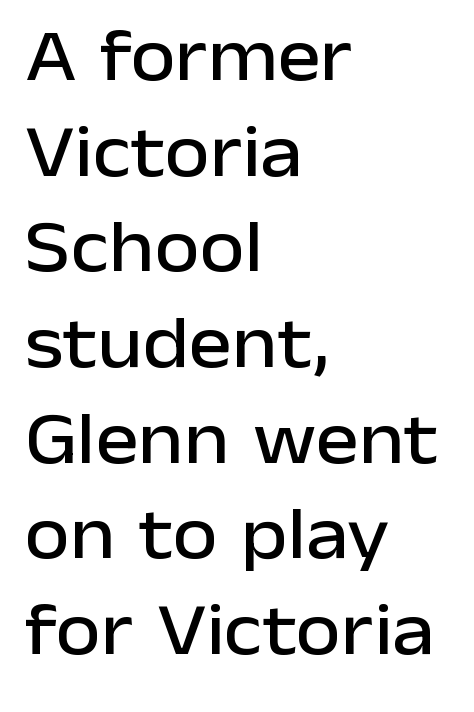
Observe the absence of serifs on each vertical stroke in this sample. Between one letter and the next there's only the usual sliver of space. The letters stand straight up with perfectly vertical stems. Leading: standard. Alignment: flush left. The space beneath each line is pristine and unruled.
